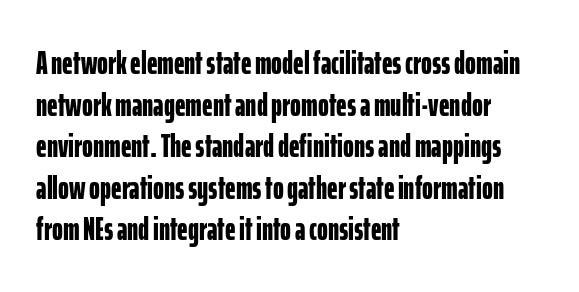
{"serif": "no", "italic": "no", "bold": "yes", "weight": "bold", "width": "condensed", "stroke_contrast": "low", "x_height": "medium", "monospaced": "no", "underline": "no", "align": "left", "line_spacing": "normal", "line_spacing_ratio": 1.26, "letter_spacing": "normal", "letter_spacing_em": 0.0, "glyph_px": 33}
